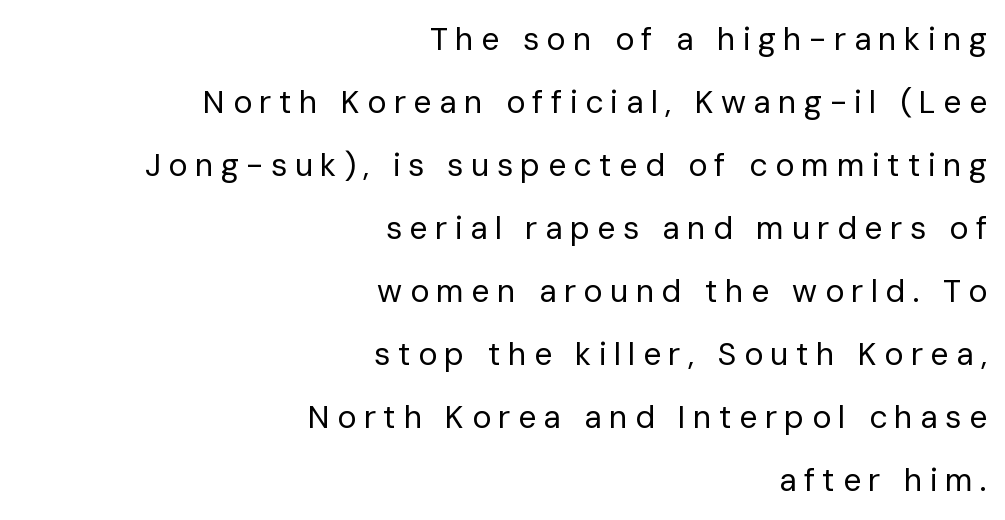
Q: Is the text bold? A: No.
Q: Is the text italic (slanted)? A: No, it is upright.
Q: Is the typeface a serif or a sans-serif typeface? A: Sans-serif.
Q: Is the text underlined? A: No.
Q: How is the paragraph aligned? A: Right-aligned.
Q: Is the spacing between letters normal or unusually wide? A: Unusually wide.
Q: Is the spacing between lines tight, normal or loose? A: Loose.
Q: Width (condensed, normal, or wide)? A: Normal.
Q: Stroke contrast? A: Low.
Q: x-height? A: Medium.
Q: Monospaced? A: No.
